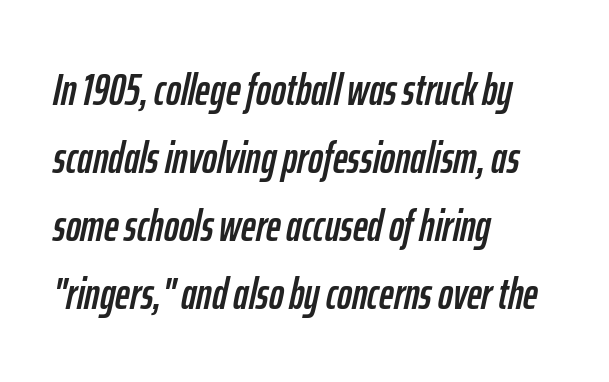
The compositor pushed each line to the left boundary. A typesetter would call this proportional, since set widths differ per character. Nobody touched the tracking dial on this one. Style check: oblique. Any mark beneath the type? The region is blank.
